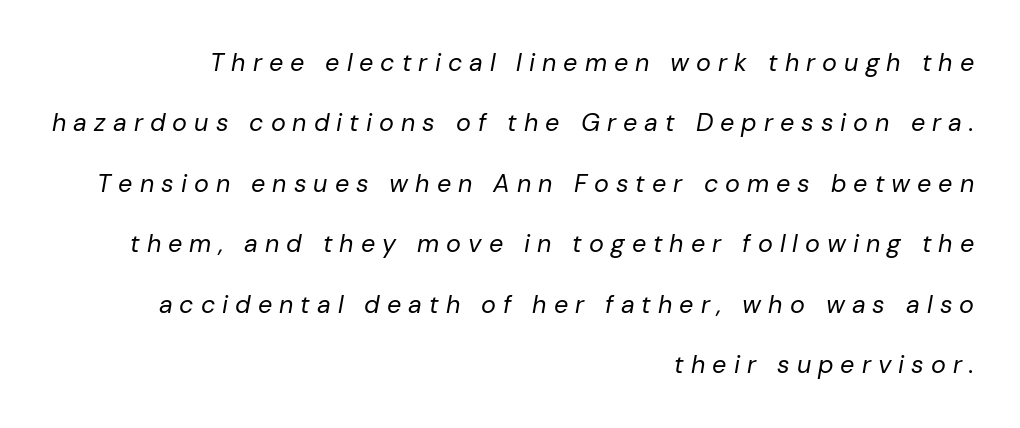
Decoration check: the copy has no underline. The font sits on the lighter half of the weight spectrum, regular included. The block of text is sparse from top to bottom, with ample space between rows. If you drew a ruler down the right edge, every line would touch it. Is the type slanted? Yes — the strokes lean at a clear angle. These lines have a slow, spaced-out rhythm from letter to letter.
